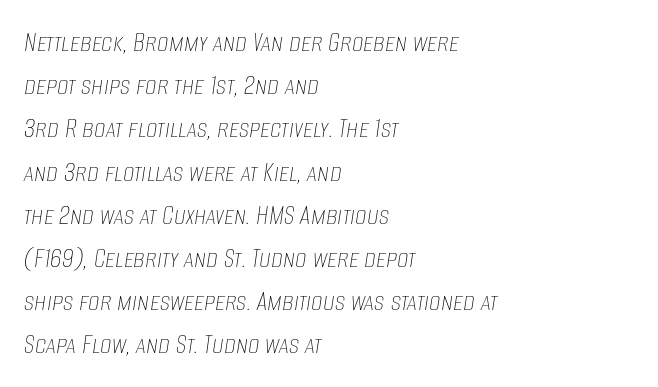
Q: Is the text bold? A: No.
Q: Is the text italic (slanted)? A: Yes, it leans right by about 8 degrees.
Q: Is the text underlined? A: No.
Q: How is the paragraph aligned? A: Left-aligned.
Q: Is the spacing between letters normal or unusually wide? A: Normal.
Q: Is the spacing between lines tight, normal or loose? A: Normal.
Q: Width (condensed, normal, or wide)? A: Condensed.
Q: Stroke contrast? A: Low.
Q: x-height? A: Large.
Q: Monospaced? A: No.
